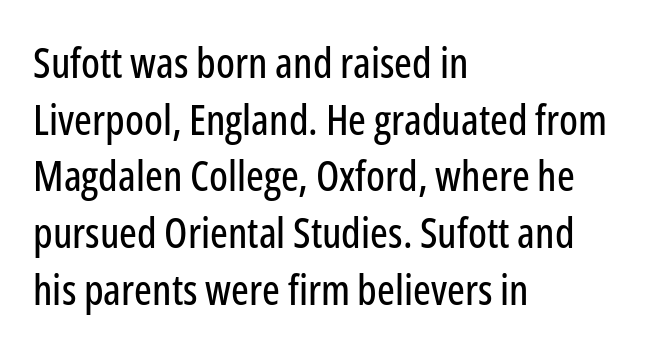
{"serif": "no", "italic": "no", "width": "condensed", "stroke_contrast": "low", "x_height": "medium", "monospaced": "no", "underline": "no", "align": "left", "line_spacing": "normal", "line_spacing_ratio": 1.35, "letter_spacing": "normal", "letter_spacing_em": 0.0, "glyph_px": 42}
